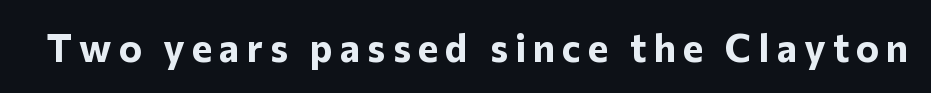
Any mark beneath the type? The region is blank. The type family on display is of the sans-serif kind. The rendering uses natural spacing where letterforms have individual widths. I'd describe the lettering as bold — thick and assertive.
